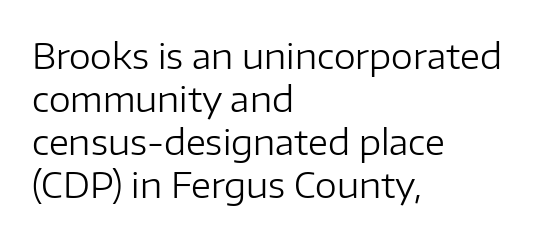
{"serif": "no", "italic": "no", "bold": "no", "weight": "regular", "width": "normal", "stroke_contrast": "low", "x_height": "medium", "monospaced": "no", "underline": "no", "align": "left", "line_spacing_ratio": 1.23, "letter_spacing": "normal", "letter_spacing_em": 0.0, "glyph_px": 35}
